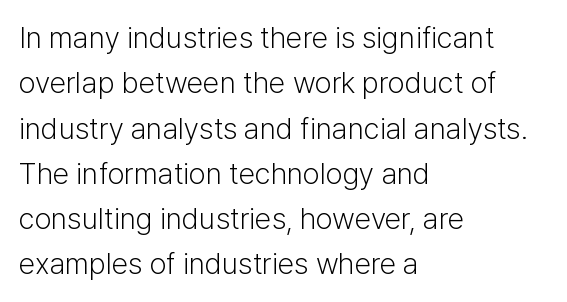
Q: Is the text bold? A: No.
Q: Is the text italic (slanted)? A: No, it is upright.
Q: Is the typeface a serif or a sans-serif typeface? A: Sans-serif.
Q: Is the text underlined? A: No.
Q: How is the paragraph aligned? A: Left-aligned.
Q: Is the spacing between letters normal or unusually wide? A: Normal.
Q: Is the spacing between lines tight, normal or loose? A: Normal.
Q: Width (condensed, normal, or wide)? A: Normal.
Q: Stroke contrast? A: Low.
Q: x-height? A: Medium.
Q: Monospaced? A: No.
